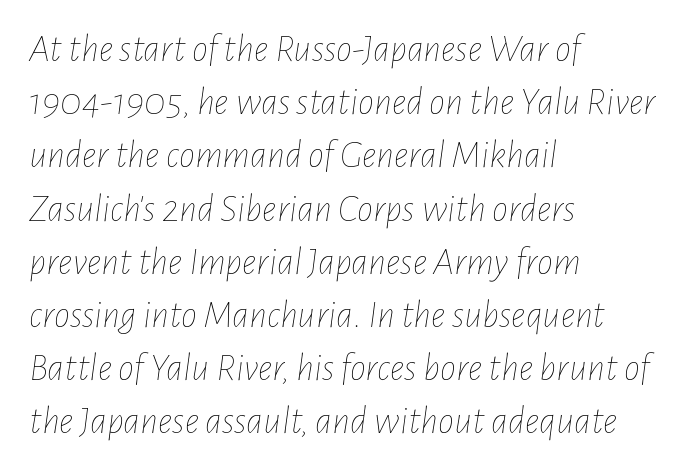
Q: Is the text bold? A: No.
Q: Is the text italic (slanted)? A: Yes, it leans right by about 7 degrees.
Q: Is the text underlined? A: No.
Q: How is the paragraph aligned? A: Left-aligned.
Q: Is the spacing between letters normal or unusually wide? A: Normal.
Q: Is the spacing between lines tight, normal or loose? A: Normal.
Q: Width (condensed, normal, or wide)? A: Condensed.
Q: Stroke contrast? A: Low.
Q: x-height? A: Medium.
Q: Monospaced? A: No.
